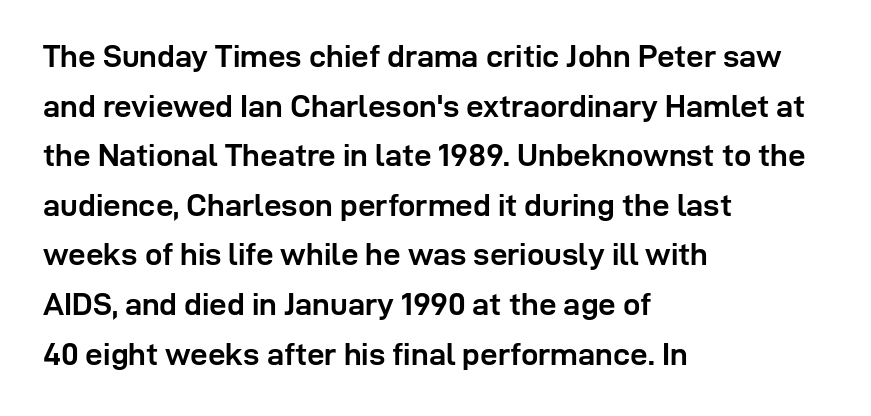
Q: Is the text bold? A: Yes.
Q: Is the text italic (slanted)? A: No, it is upright.
Q: Is the typeface a serif or a sans-serif typeface? A: Sans-serif.
Q: Is the text underlined? A: No.
Q: How is the paragraph aligned? A: Left-aligned.
Q: Is the spacing between letters normal or unusually wide? A: Normal.
Q: Is the spacing between lines tight, normal or loose? A: Normal.
Q: Width (condensed, normal, or wide)? A: Normal.
Q: Stroke contrast? A: Low.
Q: x-height? A: Medium.
Q: Monospaced? A: No.
